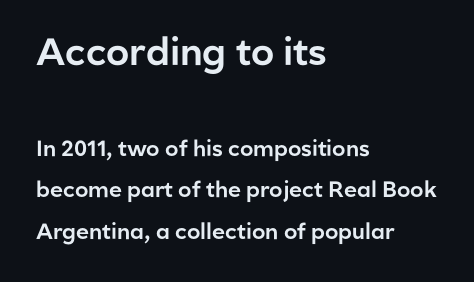
If you measured baseline to baseline, you'd find a long distance. Which chunk is bigger? The first one — the top block dwarfs the bottom. Nope, not italic — everything's standing straight. The face used here is rendered with its standard letterfit.
